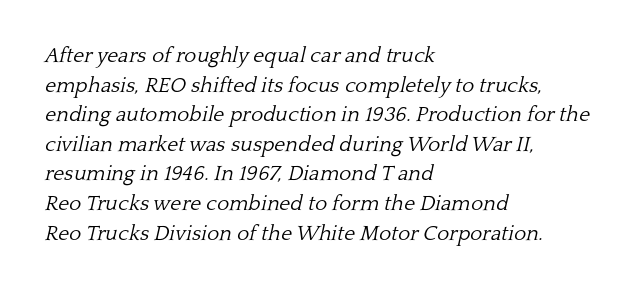
The image shows 21 px text type, italic (leaning right); set left-aligned, normal line spacing (1.41x), normal letter spacing, not underlined.
